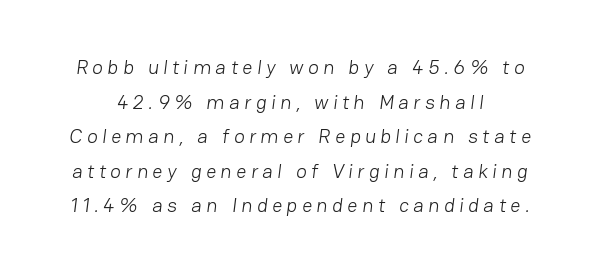
The image shows 20 px text type; set line spacing 1.73x, unusually wide letter spacing (+0.22 em), not underlined.
